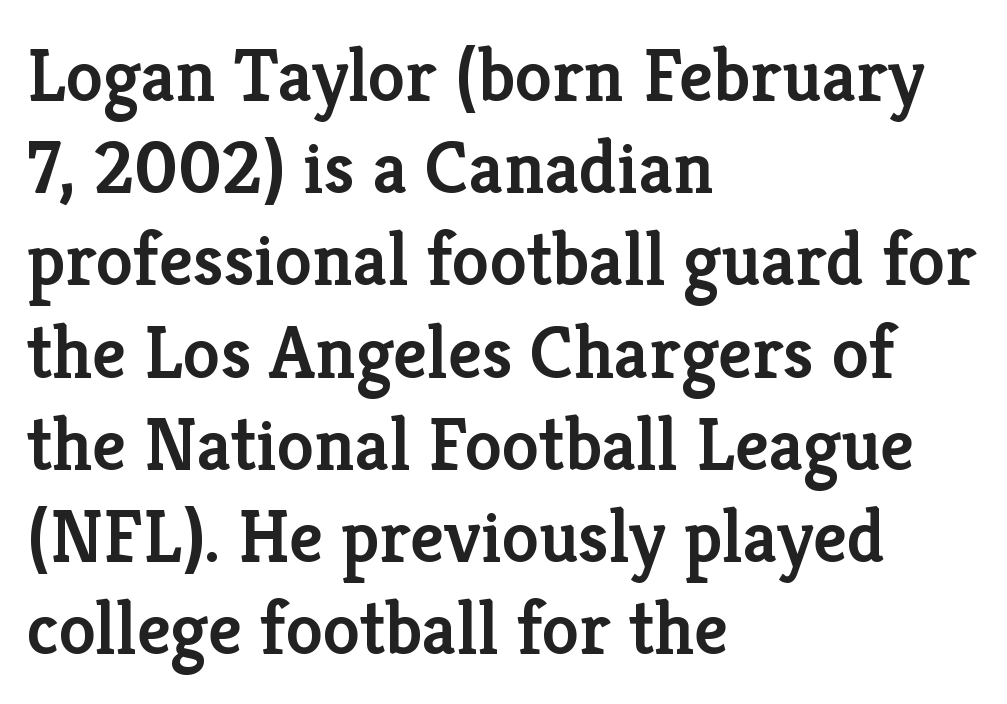
{"serif": "yes", "italic": "no", "bold": "semi", "weight": "semibold", "width": "normal", "stroke_contrast": "low", "x_height": "medium", "monospaced": "no", "underline": "no", "align": "left", "line_spacing_ratio": 1.23, "letter_spacing": "normal", "letter_spacing_em": 0.0, "glyph_px": 75}
